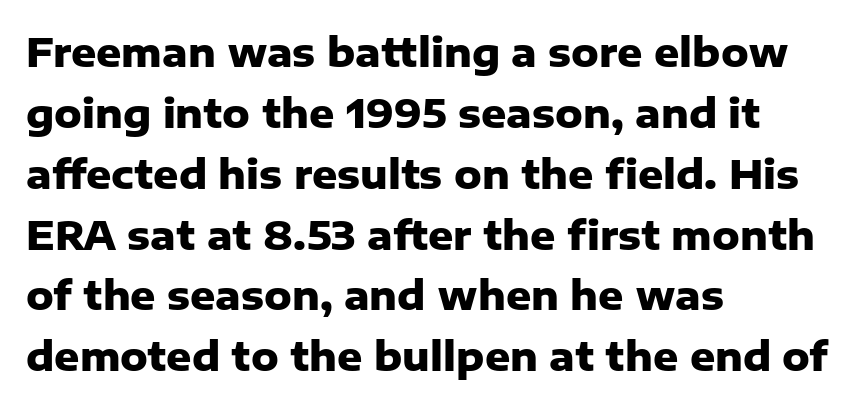
{"serif": "no", "italic": "no", "bold": "yes", "weight": "heavy", "width": "normal", "stroke_contrast": "low", "x_height": "medium", "monospaced": "no", "underline": "no", "align": "left", "line_spacing": "normal", "line_spacing_ratio": 1.56, "letter_spacing": "normal", "letter_spacing_em": 0.0, "glyph_px": 39}
